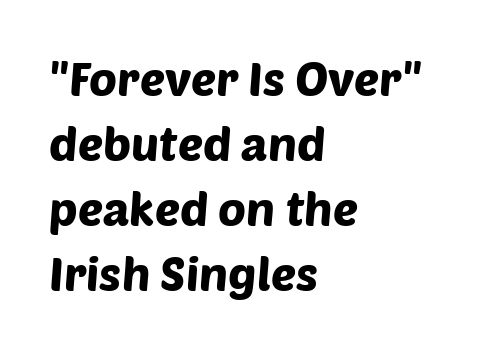
Q: Is the typeface a serif or a sans-serif typeface? A: Sans-serif.
Q: Is the text underlined? A: No.
Q: How is the paragraph aligned? A: Left-aligned.
Q: Is the spacing between letters normal or unusually wide? A: Normal.
Q: Is the spacing between lines tight, normal or loose? A: Normal.
Q: Width (condensed, normal, or wide)? A: Normal.
Q: Stroke contrast? A: Low.
Q: x-height? A: Large.
Q: Monospaced? A: No.
